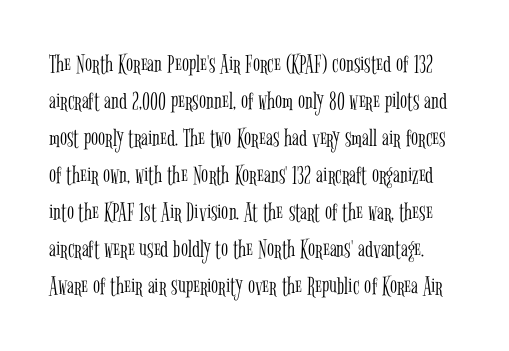
How would I describe the line gaps? Plain and ordinary. Stems here are at most as thick as an everyday book face. Does extra space separate the letters? No, they use regular spacing. Rule under the text: the space is simply empty. Characters remain perfectly vertical along every line.
